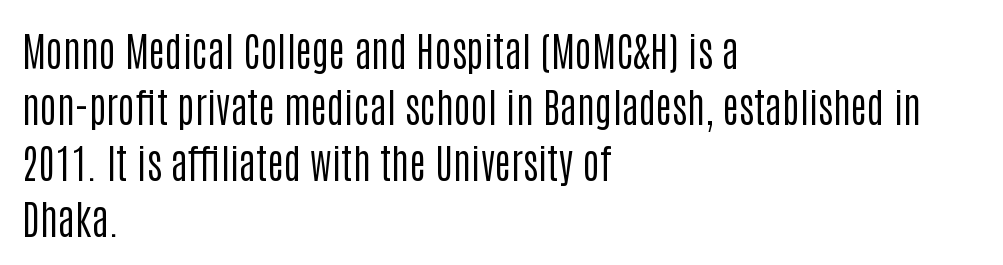
{"serif": "no", "italic": "no", "bold": "no", "weight": "regular", "width": "condensed", "stroke_contrast": "low", "x_height": "large", "monospaced": "no", "underline": "no", "align": "left", "line_spacing": "normal", "line_spacing_ratio": 1.4, "letter_spacing": "normal", "letter_spacing_em": 0.0, "glyph_px": 40}
